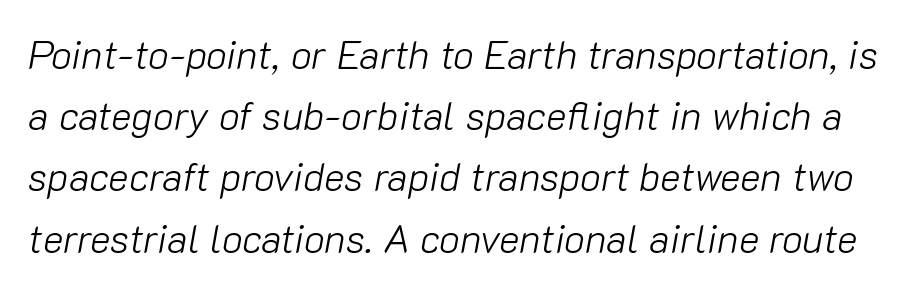
{"italic": "yes", "lean": "right", "slant_degrees": 10, "bold": "no", "weight": "light", "width": "normal", "stroke_contrast": "low", "x_height": "medium", "monospaced": "no", "underline": "no", "line_spacing": "normal", "line_spacing_ratio": 1.57, "letter_spacing": "normal", "letter_spacing_em": 0.0, "glyph_px": 39}
